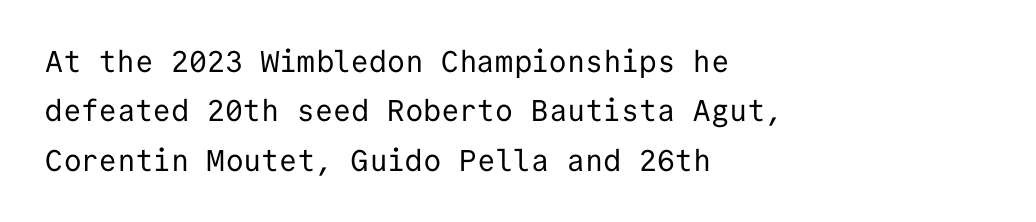
The image shows 30 px regular-weight sans-serif type, upright, monospaced; set left-aligned, normal line spacing (1.65x), normal letter spacing, not underlined; low stroke contrast and a medium x-height.
